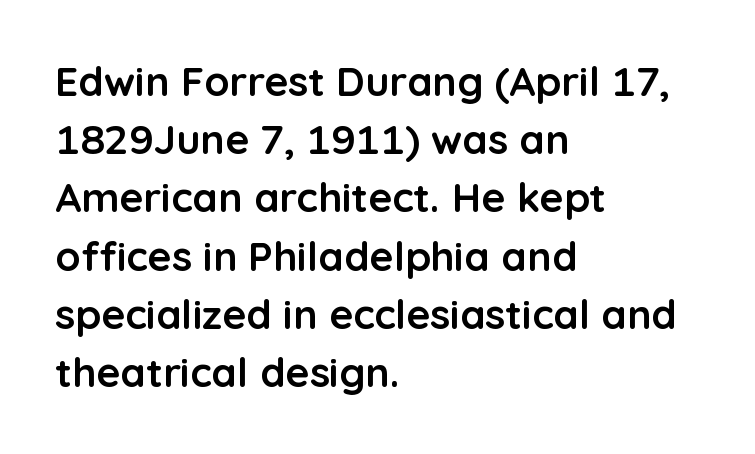
The image shows 41 px semibold sans-serif type, upright; set left-aligned, normal line spacing (1.42x), normal letter spacing, not underlined; low stroke contrast and a medium x-height.
